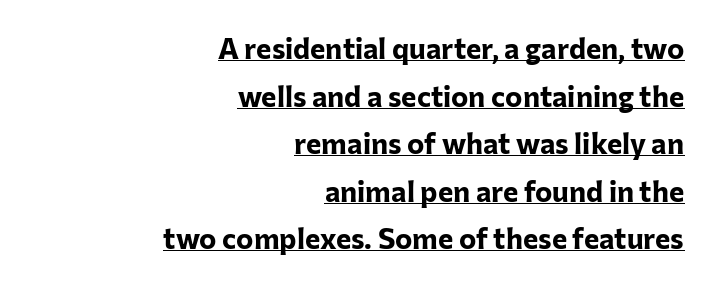
{"serif": "no", "italic": "no", "bold": "yes", "weight": "bold", "width": "normal", "stroke_contrast": "low", "x_height": "medium", "monospaced": "no", "underline": "yes", "align": "right", "line_spacing": "normal", "line_spacing_ratio": 1.64, "letter_spacing": "normal", "letter_spacing_em": 0.0, "glyph_px": 29}
